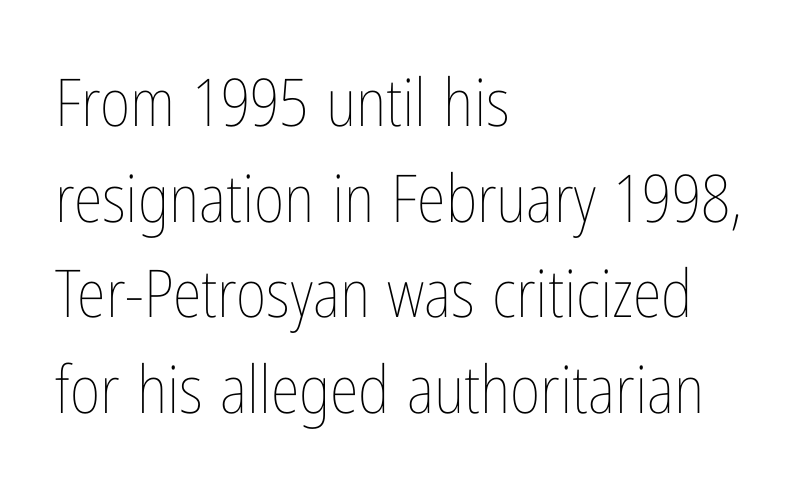
Q: Is the text bold? A: No.
Q: Is the text italic (slanted)? A: No, it is upright.
Q: Is the text underlined? A: No.
Q: How is the paragraph aligned? A: Left-aligned.
Q: Is the spacing between letters normal or unusually wide? A: Normal.
Q: Is the spacing between lines tight, normal or loose? A: Normal.
Q: Width (condensed, normal, or wide)? A: Condensed.
Q: Stroke contrast? A: Low.
Q: x-height? A: Medium.
Q: Monospaced? A: No.
